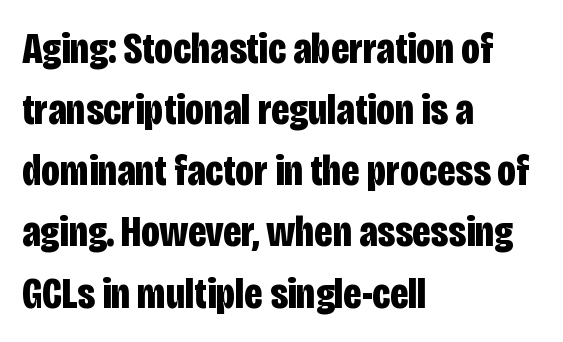
Q: Is the text bold? A: Yes.
Q: Is the text italic (slanted)? A: No, it is upright.
Q: Is the typeface a serif or a sans-serif typeface? A: Sans-serif.
Q: Is the text underlined? A: No.
Q: How is the paragraph aligned? A: Left-aligned.
Q: Is the spacing between letters normal or unusually wide? A: Normal.
Q: Is the spacing between lines tight, normal or loose? A: Normal.
Q: Width (condensed, normal, or wide)? A: Condensed.
Q: Stroke contrast? A: Low.
Q: x-height? A: Large.
Q: Monospaced? A: No.
